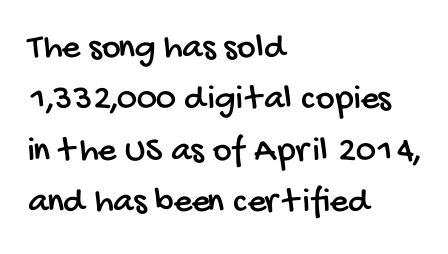
What kind of face is this? One without serifs — a sans. The rag falls on the right side of this text block. Check under the words: just untouched page. Quick note: interline space is typical.
